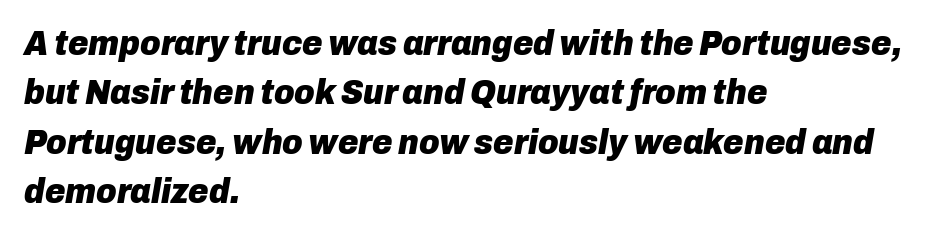
The image shows 35 px heavy type, italic (leaning right); set left-aligned, normal line spacing (1.41x), normal letter spacing, not underlined; low stroke contrast and a medium x-height.
